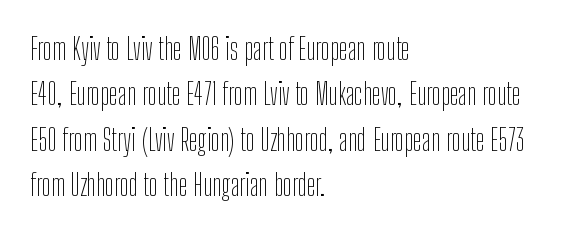
Q: Is the text bold? A: No.
Q: Is the text italic (slanted)? A: No, it is upright.
Q: Is the typeface a serif or a sans-serif typeface? A: Sans-serif.
Q: Is the text underlined? A: No.
Q: How is the paragraph aligned? A: Left-aligned.
Q: Is the spacing between letters normal or unusually wide? A: Normal.
Q: Is the spacing between lines tight, normal or loose? A: Normal.
Q: Width (condensed, normal, or wide)? A: Condensed.
Q: Stroke contrast? A: Low.
Q: x-height? A: Medium.
Q: Monospaced? A: No.
